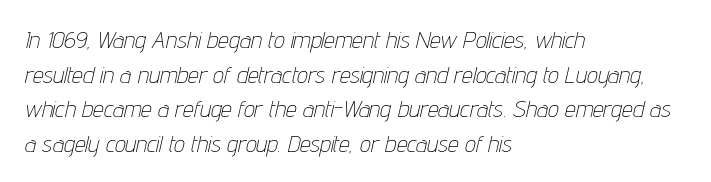
The image shows 24 px text type, italic (leaning right); set left-aligned, normal line spacing (1.44x), normal letter spacing, not underlined.
